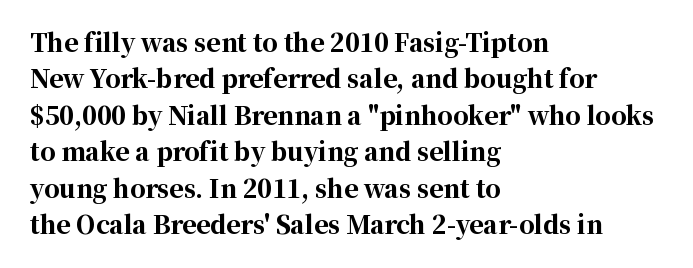
The image shows 24 px bold type, upright; set left-aligned, normal line spacing (1.52x), normal letter spacing, not underlined.
